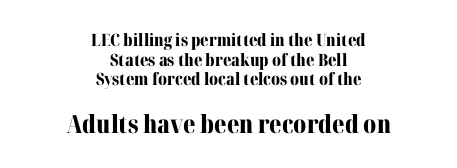
The image shows 25 px bold type, upright; set centered, tight line spacing (1.15x), normal letter spacing, not underlined; the second (bottom) block is 1.47x larger.
